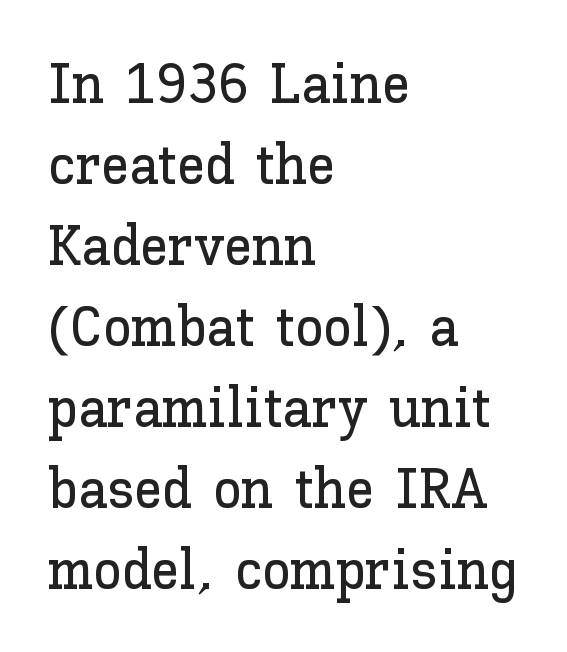
Q: Is the text italic (slanted)? A: No, it is upright.
Q: Is the text underlined? A: No.
Q: How is the paragraph aligned? A: Left-aligned.
Q: Is the spacing between letters normal or unusually wide? A: Normal.
Q: Is the spacing between lines tight, normal or loose? A: Normal.
Q: Width (condensed, normal, or wide)? A: Normal.
Q: Stroke contrast? A: Low.
Q: x-height? A: Medium.
Q: Monospaced? A: No.
